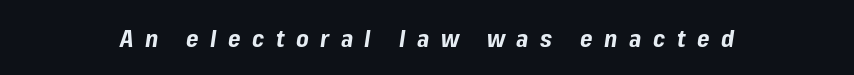
The tracking reads as deliberately expanded to a designer's eye. Letters rest on an invisible, unmarked baseline. The whole block is typeset with a tilt. Caption: bold face, heavy strokes.
